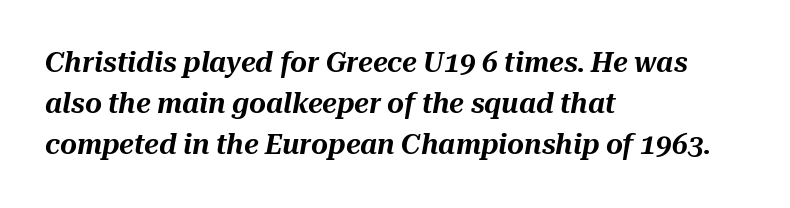
{"italic": "yes", "lean": "right", "slant_degrees": 10, "width": "normal", "stroke_contrast": "medium", "x_height": "medium", "monospaced": "no", "underline": "no", "align": "left", "line_spacing": "normal", "line_spacing_ratio": 1.42, "letter_spacing": "normal", "letter_spacing_em": 0.0, "glyph_px": 29}
